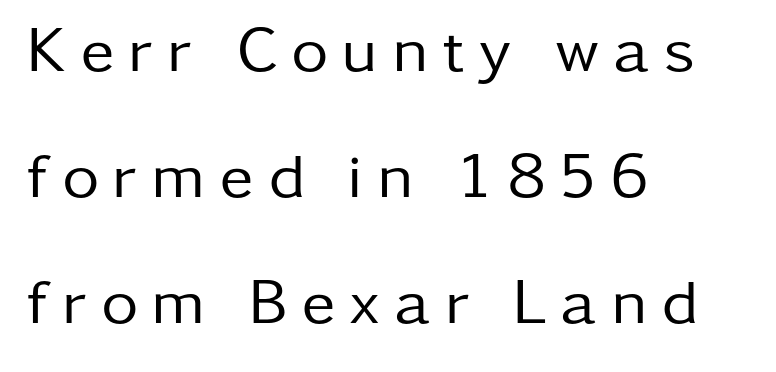
The image shows 64 px regular-weight sans-serif type, upright; set left-aligned, loose line spacing (1.97x), unusually wide letter spacing (+0.22 em), not underlined; low stroke contrast and a medium x-height.
